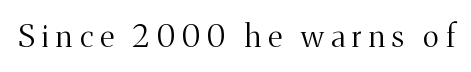
{"serif": "yes", "italic": "no", "bold": "no", "weight": "light", "width": "normal", "stroke_contrast": "medium", "x_height": "medium", "monospaced": "no", "underline": "no", "letter_spacing": "wide", "letter_spacing_em": 0.23, "glyph_px": 31}
